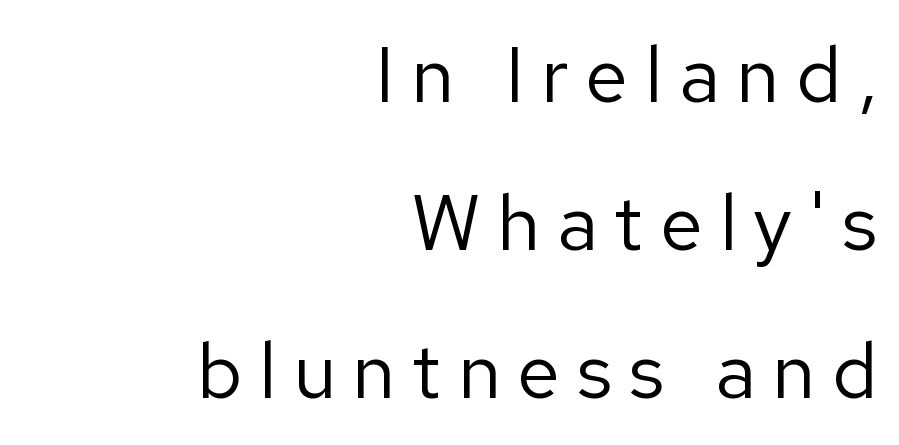
Q: Is the text bold? A: No.
Q: Is the text italic (slanted)? A: No, it is upright.
Q: Is the typeface a serif or a sans-serif typeface? A: Sans-serif.
Q: Is the text underlined? A: No.
Q: How is the paragraph aligned? A: Right-aligned.
Q: Is the spacing between letters normal or unusually wide? A: Unusually wide.
Q: Is the spacing between lines tight, normal or loose? A: Loose.
Q: Width (condensed, normal, or wide)? A: Normal.
Q: Stroke contrast? A: Low.
Q: x-height? A: Medium.
Q: Monospaced? A: No.
